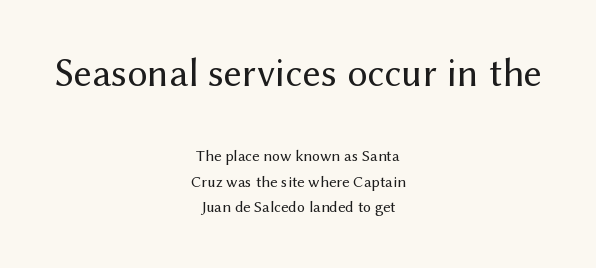
Q: Is the text bold? A: No.
Q: Is the text italic (slanted)? A: No, it is upright.
Q: Is the typeface a serif or a sans-serif typeface? A: Sans-serif.
Q: Is the text underlined? A: No.
Q: How is the paragraph aligned? A: Centered.
Q: Is the spacing between letters normal or unusually wide? A: Normal.
Q: Is the spacing between lines tight, normal or loose? A: Normal.
Q: Which block of text is set in a larger size, the first (top) or the second (bottom)? A: The first (top) one.
Q: Width (condensed, normal, or wide)? A: Normal.
Q: Stroke contrast? A: Medium.
Q: x-height? A: Medium.
Q: Monospaced? A: No.
